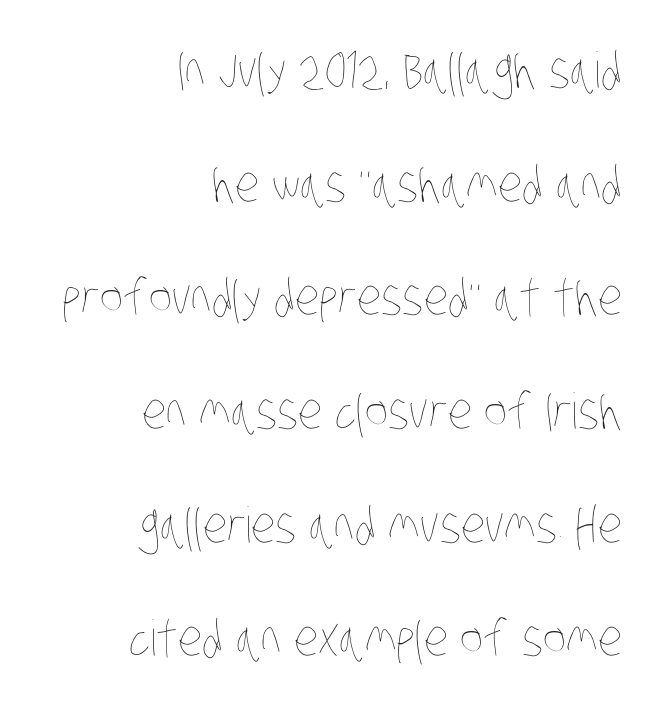
Q: Is the text bold? A: No.
Q: Is the text underlined? A: No.
Q: How is the paragraph aligned? A: Right-aligned.
Q: Is the spacing between letters normal or unusually wide? A: Normal.
Q: Is the spacing between lines tight, normal or loose? A: Loose.
Q: Width (condensed, normal, or wide)? A: Condensed.
Q: Stroke contrast? A: Low.
Q: x-height? A: Large.
Q: Monospaced? A: No.
